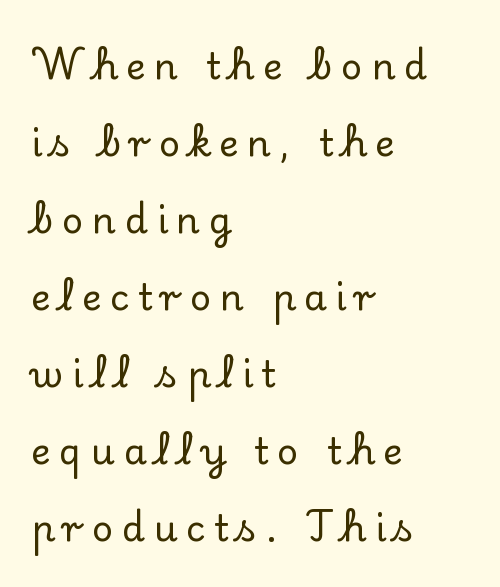
The image shows 37 px serif type, upright; set left-aligned, loose line spacing (2.08x), unusually wide letter spacing (+0.23 em), not underlined; low stroke contrast and a small x-height.
